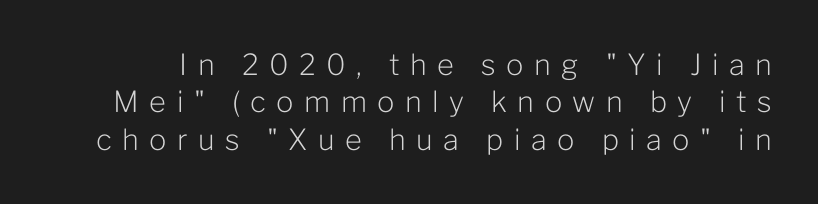
Q: Is the text bold? A: No.
Q: Is the text italic (slanted)? A: No, it is upright.
Q: Is the typeface a serif or a sans-serif typeface? A: Sans-serif.
Q: Is the text underlined? A: No.
Q: Is the spacing between letters normal or unusually wide? A: Unusually wide.
Q: Is the spacing between lines tight, normal or loose? A: Normal.
Q: Width (condensed, normal, or wide)? A: Normal.
Q: Stroke contrast? A: Low.
Q: x-height? A: Medium.
Q: Monospaced? A: No.
